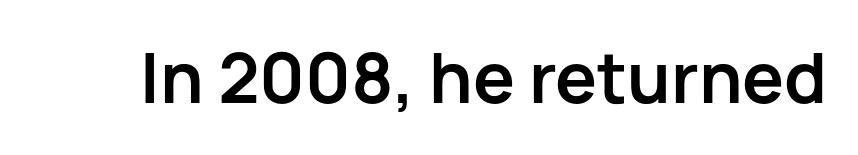
Q: Is the text bold? A: Yes.
Q: Is the text italic (slanted)? A: No, it is upright.
Q: Is the typeface a serif or a sans-serif typeface? A: Sans-serif.
Q: Is the text underlined? A: No.
Q: Is the spacing between letters normal or unusually wide? A: Normal.
Q: Width (condensed, normal, or wide)? A: Normal.
Q: Stroke contrast? A: Low.
Q: x-height? A: Medium.
Q: Monospaced? A: No.
